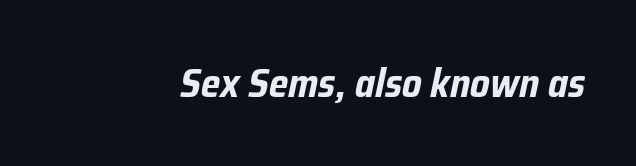
This sample uses an oblique cut, with every glyph tilted off the vertical. Stroke thickness is high; the sample reads as a true bold. Note the varied advance widths — an 'i' is clearly narrower than an 'm'. The face used here is rendered with its standard letterfit.
